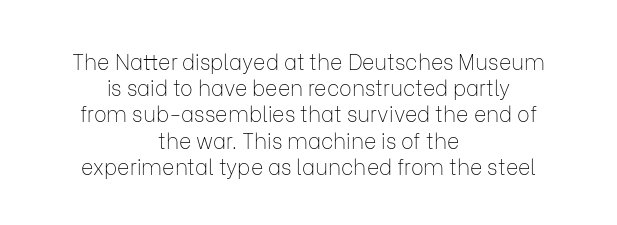
The lettering stays uniformly vertical, giving the passage a roman look. Words appear dense and cohesive because spacing is normal. This block has exactly the height ordinary leading produces. Nobody drew a line under any word here.
